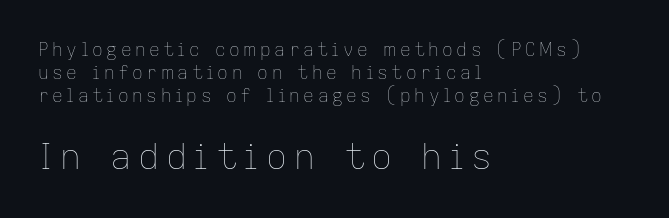
Q: Is the text bold? A: No.
Q: Is the text italic (slanted)? A: No, it is upright.
Q: Is the text underlined? A: No.
Q: How is the paragraph aligned? A: Left-aligned.
Q: Is the spacing between lines tight, normal or loose? A: Normal.
Q: Which block of text is set in a larger size, the first (top) or the second (bottom)? A: The second (bottom) one.
Q: Width (condensed, normal, or wide)? A: Normal.
Q: Stroke contrast? A: Low.
Q: x-height? A: Medium.
Q: Monospaced? A: No.
